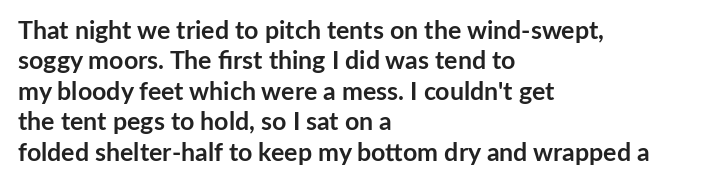
Q: Is the text bold? A: Yes.
Q: Is the text italic (slanted)? A: No, it is upright.
Q: Is the text underlined? A: No.
Q: How is the paragraph aligned? A: Left-aligned.
Q: Is the spacing between letters normal or unusually wide? A: Normal.
